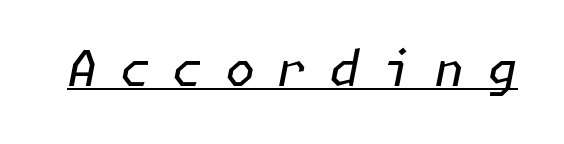
{"italic": "yes", "lean": "right", "slant_degrees": 11, "bold": "no", "weight": "regular", "width": "normal", "stroke_contrast": "low", "x_height": "medium", "underline": "yes", "letter_spacing": "wide", "letter_spacing_em": 0.45, "glyph_px": 49}
